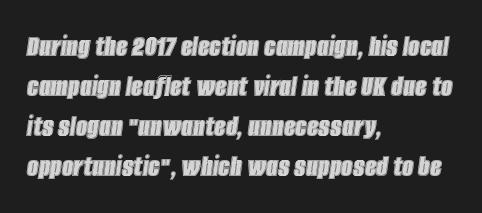
Is the type slanted? Yes — the strokes lean at a clear angle. The designer left line spacing at the default. Looks like regular typesetting: each glyph gets only the width it needs. Default kerning and tracking; the words read as compact shapes. Short and long lines alike share a common starting point at left.
